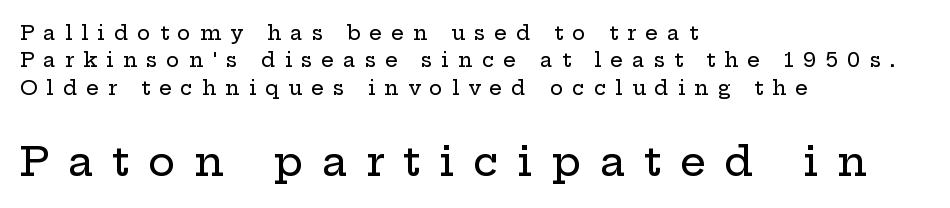
The image shows 41 px wide serif type, upright; set left-aligned, normal line spacing (1.37x), unusually wide letter spacing (+0.45 em), not underlined; the second (bottom) block is 2.05x larger; low stroke contrast and a medium x-height.
